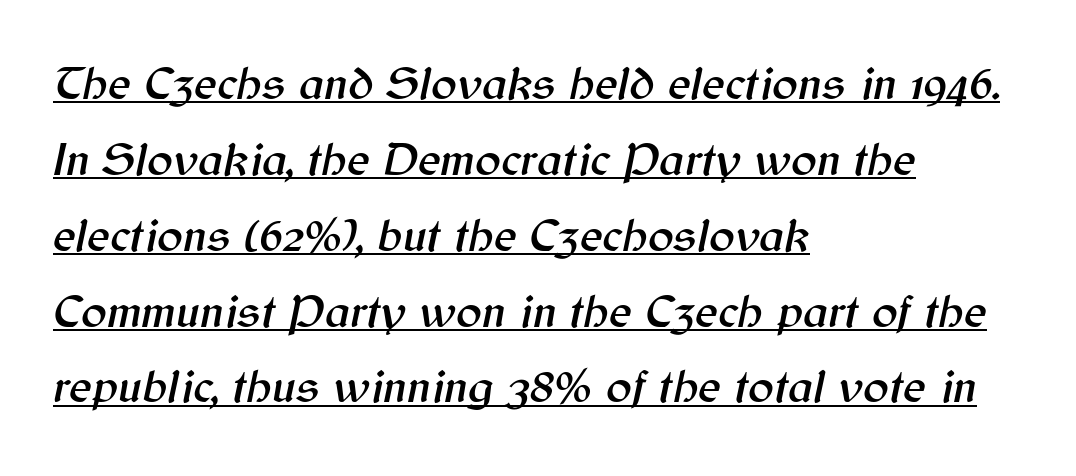
Q: Is the text italic (slanted)? A: Yes, it leans right by about 12 degrees.
Q: Is the text underlined? A: Yes.
Q: How is the paragraph aligned? A: Left-aligned.
Q: Is the spacing between letters normal or unusually wide? A: Normal.
Q: Is the spacing between lines tight, normal or loose? A: Normal.
Q: Width (condensed, normal, or wide)? A: Normal.
Q: Stroke contrast? A: Medium.
Q: x-height? A: Medium.
Q: Monospaced? A: No.
